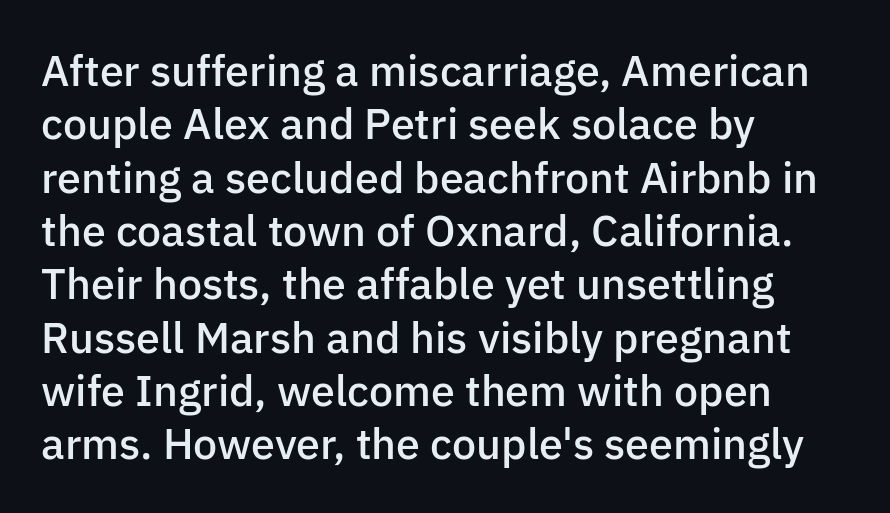
The image shows 43 px semibold sans-serif type, upright; set left-aligned, line spacing 1.24x, normal letter spacing, not underlined; low stroke contrast and a medium x-height.
